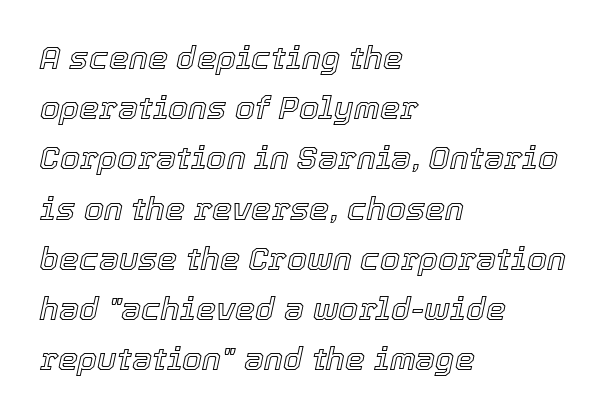
Q: Is the text italic (slanted)? A: Yes, it leans right by about 12 degrees.
Q: Is the text underlined? A: No.
Q: How is the paragraph aligned? A: Left-aligned.
Q: Is the spacing between letters normal or unusually wide? A: Normal.
Q: Is the spacing between lines tight, normal or loose? A: Normal.
Q: Width (condensed, normal, or wide)? A: Normal.
Q: x-height? A: Medium.
Q: Monospaced? A: No.
